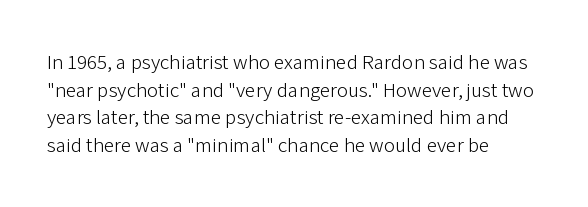
Q: Is the text bold? A: No.
Q: Is the text italic (slanted)? A: No, it is upright.
Q: Is the text underlined? A: No.
Q: How is the paragraph aligned? A: Left-aligned.
Q: Is the spacing between letters normal or unusually wide? A: Normal.
Q: Is the spacing between lines tight, normal or loose? A: Normal.
